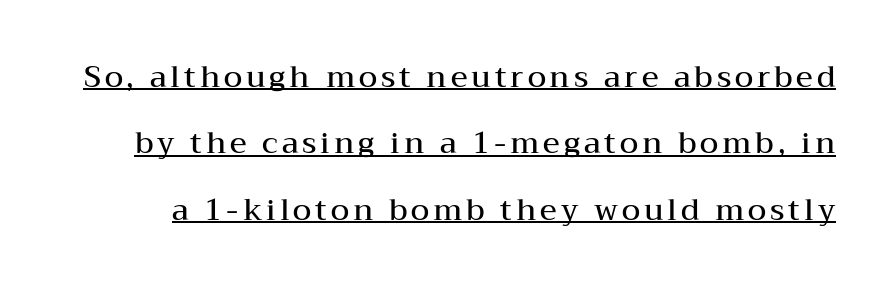
This is the in-between weight designers call semibold or demi. This is the regular roman posture of the typeface. Spacing verdict: proportional, widths tailored to each character. Each new line begins a long way beneath the previous one. This sample uses a serif face.
